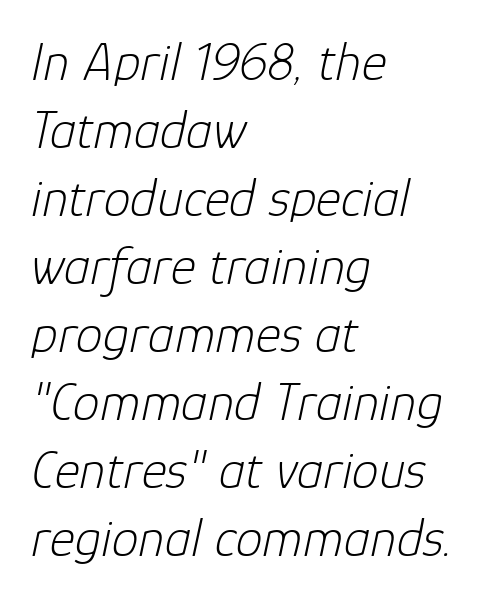
{"italic": "yes", "lean": "right", "slant_degrees": 12, "bold": "no", "weight": "light", "width": "normal", "stroke_contrast": "low", "x_height": "medium", "monospaced": "no", "underline": "no", "align": "left", "line_spacing": "normal", "line_spacing_ratio": 1.26, "letter_spacing": "normal", "letter_spacing_em": 0.0, "glyph_px": 54}
